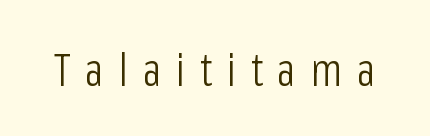
Q: Is the text bold? A: No.
Q: Is the text italic (slanted)? A: No, it is upright.
Q: Is the typeface a serif or a sans-serif typeface? A: Sans-serif.
Q: Is the text underlined? A: No.
Q: Is the spacing between letters normal or unusually wide? A: Unusually wide.
Q: Width (condensed, normal, or wide)? A: Condensed.
Q: Stroke contrast? A: Low.
Q: x-height? A: Medium.
Q: Monospaced? A: No.
